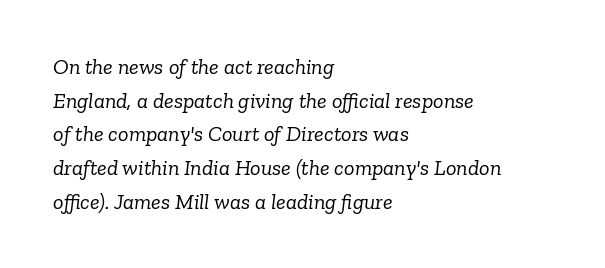
The image shows 22 px text type, italic (leaning right); set left-aligned, normal line spacing (1.53x), normal letter spacing, not underlined.
